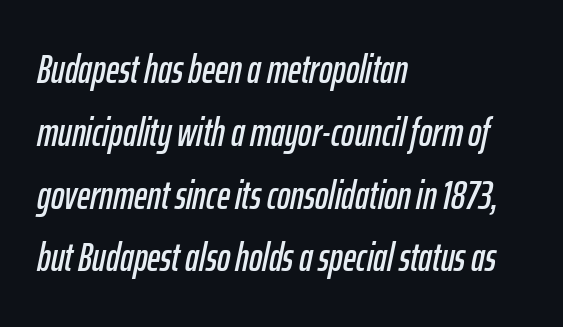
{"italic": "yes", "lean": "right", "slant_degrees": 12, "width": "condensed", "stroke_contrast": "low", "x_height": "medium", "monospaced": "no", "underline": "no", "align": "left", "line_spacing": "normal", "line_spacing_ratio": 1.57, "letter_spacing": "normal", "letter_spacing_em": 0.0, "glyph_px": 40}
